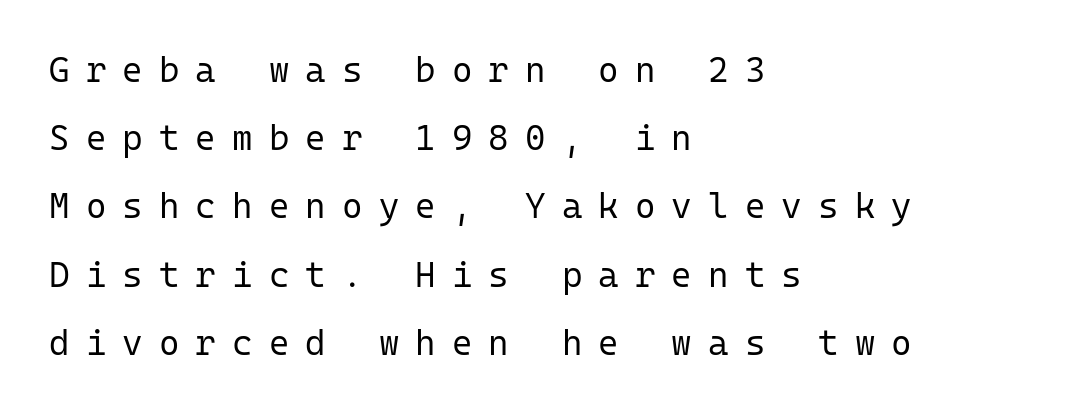
Q: Is the text bold? A: No.
Q: Is the text italic (slanted)? A: No, it is upright.
Q: Is the typeface a serif or a sans-serif typeface? A: Sans-serif.
Q: Is the text underlined? A: No.
Q: How is the paragraph aligned? A: Left-aligned.
Q: Is the spacing between letters normal or unusually wide? A: Unusually wide.
Q: Is the spacing between lines tight, normal or loose? A: Loose.
Q: Width (condensed, normal, or wide)? A: Normal.
Q: Stroke contrast? A: Low.
Q: x-height? A: Medium.
Q: Monospaced? A: Yes.
